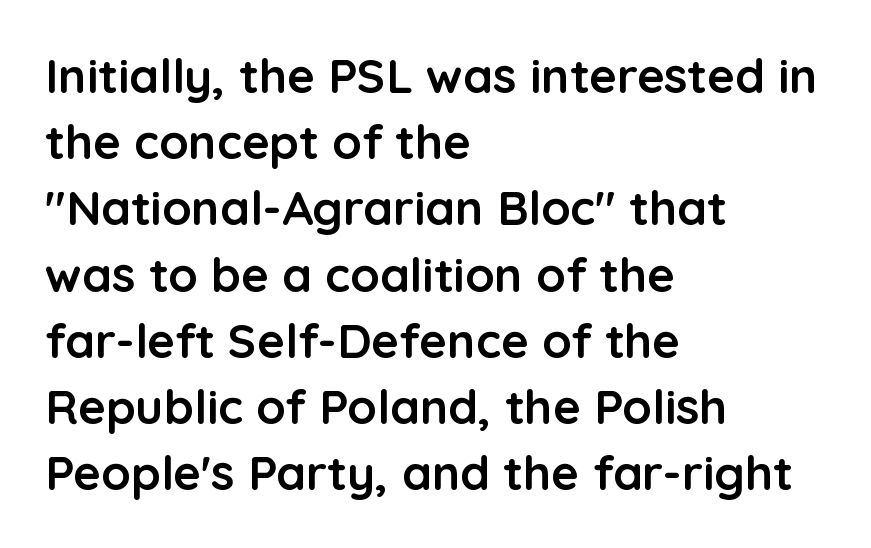
Q: Is the text bold? A: Yes.
Q: Is the text italic (slanted)? A: No, it is upright.
Q: Is the typeface a serif or a sans-serif typeface? A: Sans-serif.
Q: Is the text underlined? A: No.
Q: How is the paragraph aligned? A: Left-aligned.
Q: Is the spacing between letters normal or unusually wide? A: Normal.
Q: Is the spacing between lines tight, normal or loose? A: Normal.
Q: Width (condensed, normal, or wide)? A: Normal.
Q: Stroke contrast? A: Low.
Q: x-height? A: Medium.
Q: Monospaced? A: No.
